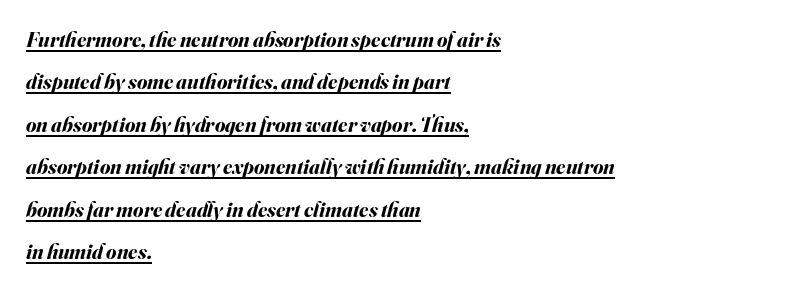
{"italic": "yes", "lean": "right", "slant_degrees": 16, "bold": "yes", "underline": "yes", "align": "left", "line_spacing": "loose", "line_spacing_ratio": 2.02, "letter_spacing": "normal", "letter_spacing_em": 0.0, "glyph_px": 21}
